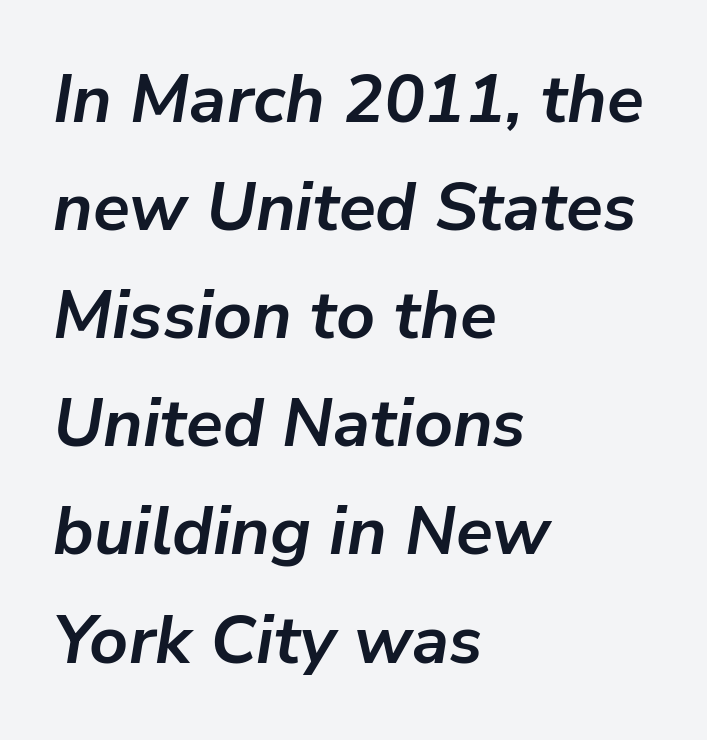
The image shows 68 px semibold type, italic (leaning right); set left-aligned, normal line spacing (1.59x), normal letter spacing, not underlined; low stroke contrast and a medium x-height.
